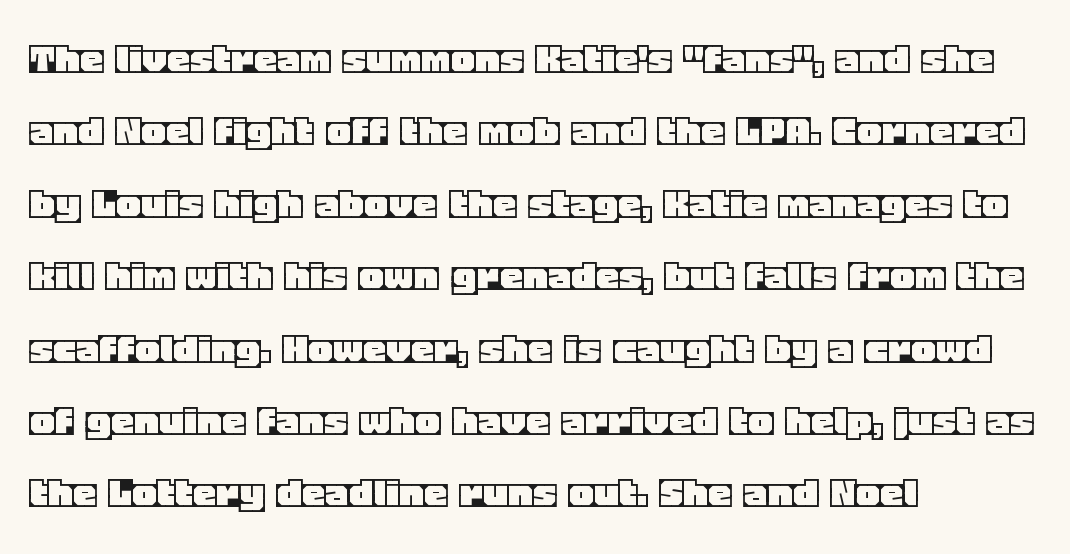
{"italic": "no", "width": "normal", "x_height": "large", "monospaced": "no", "underline": "no", "align": "left", "line_spacing": "normal", "line_spacing_ratio": 1.54, "letter_spacing": "normal", "letter_spacing_em": 0.0, "glyph_px": 47}
